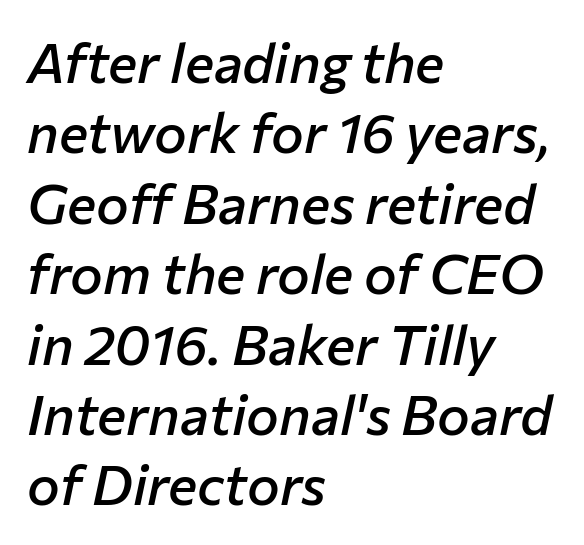
The characters look somewhat weighty, a semibold short of true bold. What stands out about the letter spacing? Nothing — it is the standard amount. Regarding leading, the lines here are spaced in the standard way. The lettering tilts uniformly, giving the passage an italic look.
